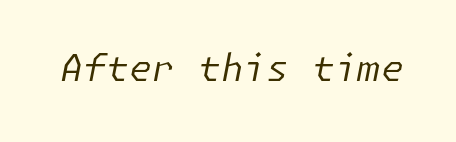
Posture: slanted. The weight would be labelled regular, book, light, or lighter still. The specimen omits any rule beneath the text block's lines. Spacing between characters is what you'd get straight out of the box.
